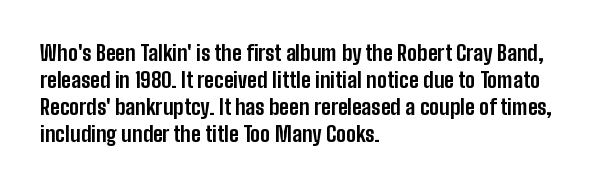
{"italic": "no", "bold": "yes", "underline": "no", "align": "left", "line_spacing": "normal", "line_spacing_ratio": 1.29, "letter_spacing": "normal", "letter_spacing_em": 0.0, "glyph_px": 21}
